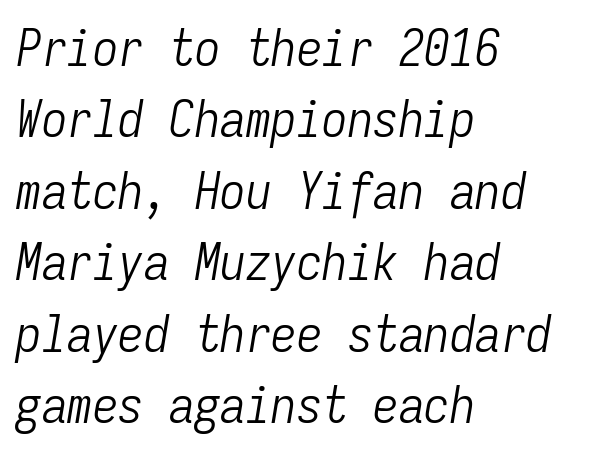
Q: Is the text bold? A: No.
Q: Is the text italic (slanted)? A: Yes, it leans right by about 9 degrees.
Q: Is the text underlined? A: No.
Q: How is the paragraph aligned? A: Left-aligned.
Q: Is the spacing between letters normal or unusually wide? A: Normal.
Q: Is the spacing between lines tight, normal or loose? A: Normal.
Q: Width (condensed, normal, or wide)? A: Condensed.
Q: Stroke contrast? A: Low.
Q: x-height? A: Medium.
Q: Monospaced? A: Yes.
